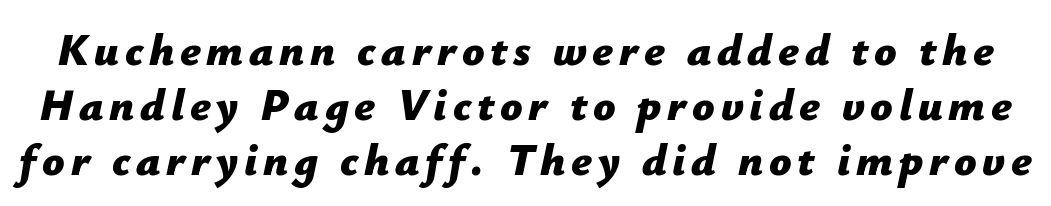
{"italic": "yes", "lean": "right", "slant_degrees": 12, "bold": "yes", "weight": "bold", "width": "normal", "stroke_contrast": "low", "x_height": "medium", "monospaced": "no", "underline": "no", "line_spacing": "normal", "line_spacing_ratio": 1.25, "glyph_px": 44}
